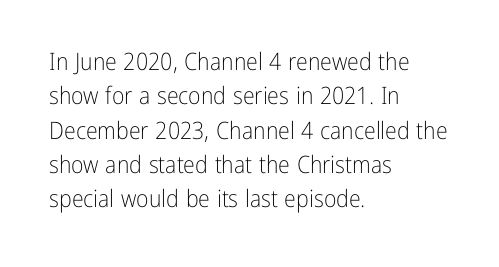
Q: Is the text bold? A: No.
Q: Is the text italic (slanted)? A: No, it is upright.
Q: Is the text underlined? A: No.
Q: How is the paragraph aligned? A: Left-aligned.
Q: Is the spacing between letters normal or unusually wide? A: Normal.
Q: Is the spacing between lines tight, normal or loose? A: Normal.
